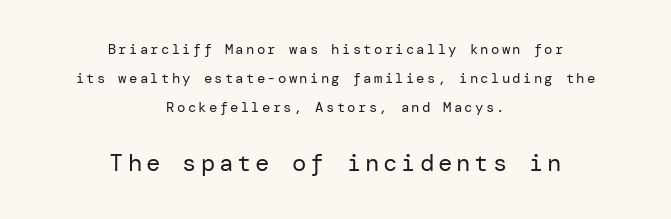
The axis of the letterforms is exactly vertical. Unbolded letterforms with no extra heft. The composition opens small and finishes big. Which margin do the lines hug? Neither — every line sits in the middle. No word sits above an underline.
